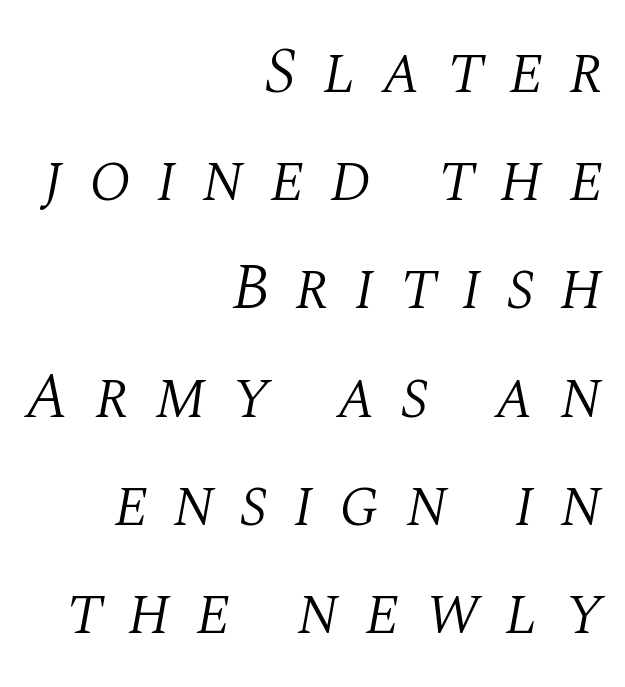
Q: Is the text bold? A: No.
Q: Is the text italic (slanted)? A: Yes, it leans right by about 10 degrees.
Q: Is the typeface a serif or a sans-serif typeface? A: Serif.
Q: Is the text underlined? A: No.
Q: How is the paragraph aligned? A: Right-aligned.
Q: Is the spacing between letters normal or unusually wide? A: Unusually wide.
Q: Is the spacing between lines tight, normal or loose? A: Normal.
Q: Width (condensed, normal, or wide)? A: Normal.
Q: Stroke contrast? A: Medium.
Q: x-height? A: Large.
Q: Monospaced? A: No.
